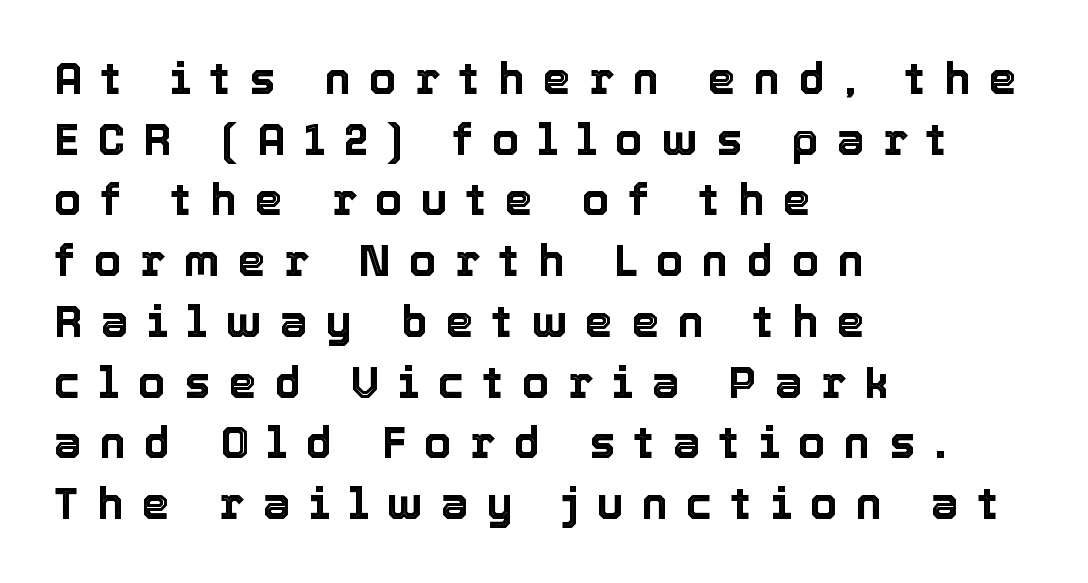
Q: Is the text italic (slanted)? A: No, it is upright.
Q: Is the text underlined? A: No.
Q: How is the paragraph aligned? A: Left-aligned.
Q: Is the spacing between letters normal or unusually wide? A: Unusually wide.
Q: Is the spacing between lines tight, normal or loose? A: Normal.
Q: Width (condensed, normal, or wide)? A: Normal.
Q: x-height? A: Medium.
Q: Monospaced? A: No.
